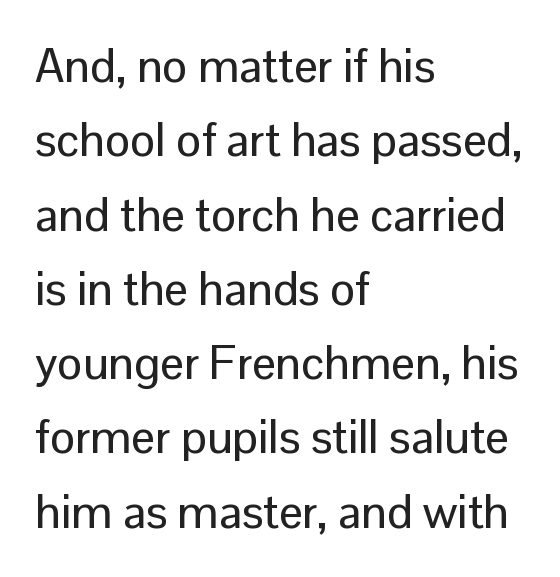
The image shows 47 px sans-serif type, upright; set left-aligned, normal line spacing (1.58x), normal letter spacing, not underlined; low stroke contrast and a medium x-height.
